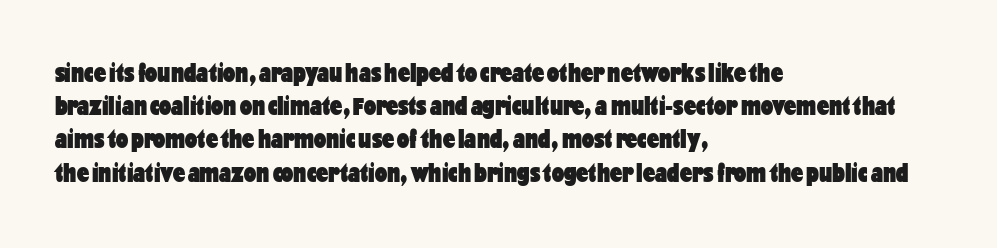
{"italic": "no", "bold": "yes", "underline": "no", "align": "left", "line_spacing_ratio": 1.23, "letter_spacing": "normal", "letter_spacing_em": 0.0, "glyph_px": 27}
